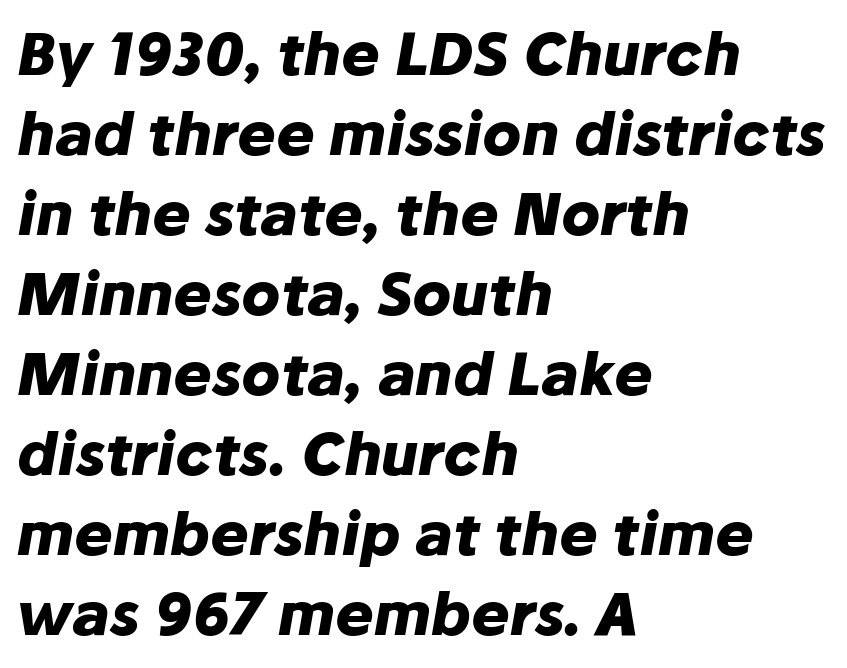
The image shows 58 px heavy type, italic (leaning right); set left-aligned, normal line spacing (1.38x), normal letter spacing, not underlined; low stroke contrast and a medium x-height.
